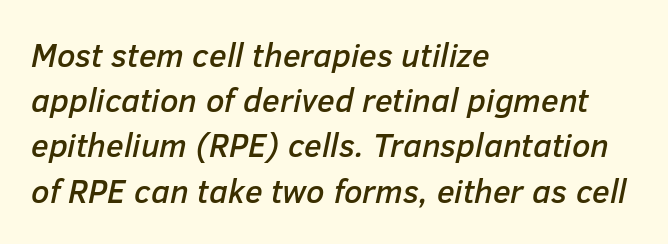
The image shows 33 px text type, italic (leaning right); set left-aligned, normal line spacing (1.37x), normal letter spacing, not underlined; low stroke contrast and a medium x-height.
